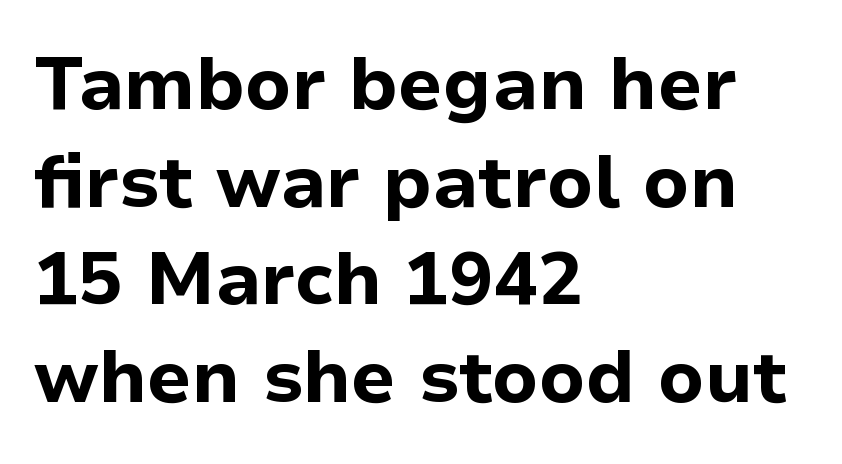
Q: Is the text bold? A: Yes.
Q: Is the text italic (slanted)? A: No, it is upright.
Q: Is the typeface a serif or a sans-serif typeface? A: Sans-serif.
Q: Is the text underlined? A: No.
Q: How is the paragraph aligned? A: Left-aligned.
Q: Is the spacing between letters normal or unusually wide? A: Normal.
Q: Is the spacing between lines tight, normal or loose? A: Normal.
Q: Width (condensed, normal, or wide)? A: Normal.
Q: Stroke contrast? A: Low.
Q: x-height? A: Medium.
Q: Monospaced? A: No.
